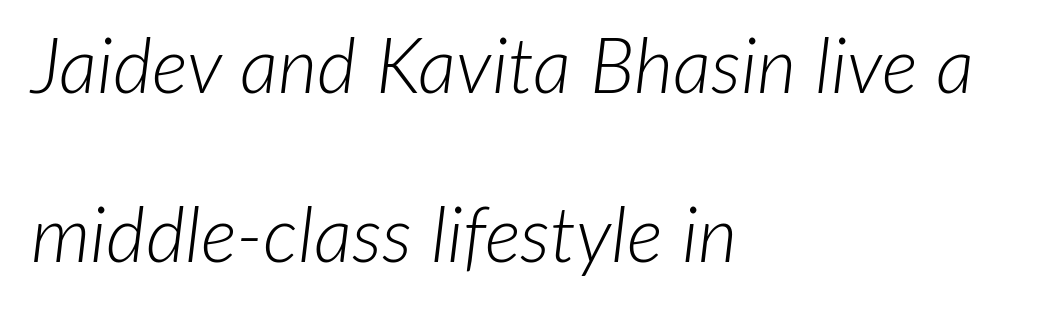
Nobody drew a line under any word here. Is the type slanted? Yes — the strokes lean at a clear angle. This is not heavy type; no bold has been used. The passage shown has conventional tracking throughout. In CSS terms this would be text-align: left. The face used here is proportionally spaced, like ordinary book or web type.
